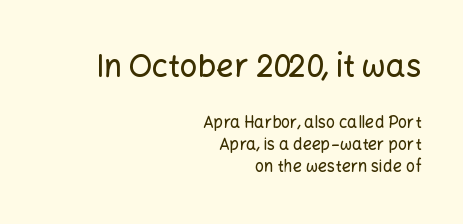
Looks like regular typesetting: each glyph gets only the width it needs. It's the straight-up-and-down kind of type. Every row of glyphs terminates at an identical x-position on the right. Is the letter spacing exaggerated? No — it looks like the ordinary default. Does the type have serifs? No, each stem ends abruptly. Lines of text with bare space underneath.
